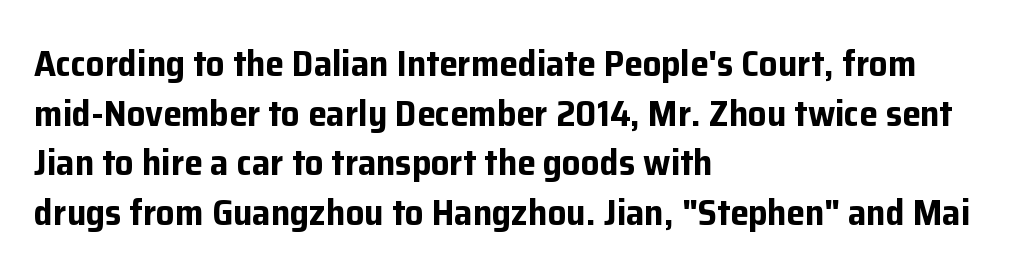
A normal amount of white space separates one row of letters from the next. The strip under each line holds only bare page. The lettering stays uniformly vertical, giving the passage a roman look. A typesetter would call this zero additional tracking. A typesetter would call this proportional, since set widths differ per character.
